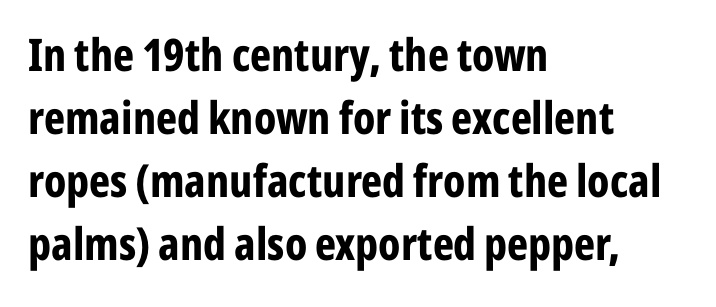
Q: Is the text bold? A: Yes.
Q: Is the text italic (slanted)? A: No, it is upright.
Q: Is the typeface a serif or a sans-serif typeface? A: Sans-serif.
Q: Is the text underlined? A: No.
Q: How is the paragraph aligned? A: Left-aligned.
Q: Is the spacing between letters normal or unusually wide? A: Normal.
Q: Is the spacing between lines tight, normal or loose? A: Normal.
Q: Width (condensed, normal, or wide)? A: Condensed.
Q: Stroke contrast? A: Low.
Q: x-height? A: Medium.
Q: Monospaced? A: No.
